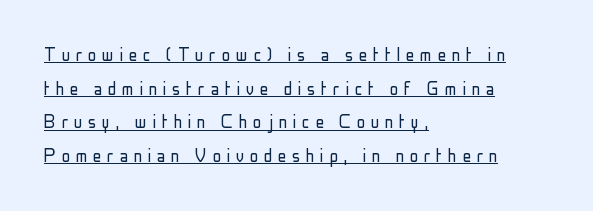
Q: Is the text bold? A: No.
Q: Is the text italic (slanted)? A: No, it is upright.
Q: Is the text underlined? A: Yes.
Q: How is the paragraph aligned? A: Left-aligned.
Q: Is the spacing between letters normal or unusually wide? A: Unusually wide.
Q: Is the spacing between lines tight, normal or loose? A: Normal.
